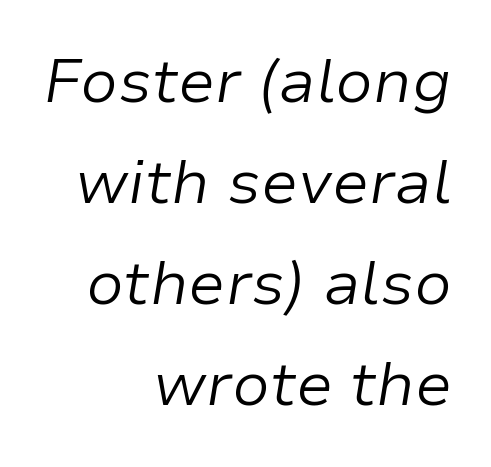
Q: Is the text bold? A: No.
Q: Is the text italic (slanted)? A: Yes, it leans right by about 9 degrees.
Q: Is the text underlined? A: No.
Q: How is the paragraph aligned? A: Right-aligned.
Q: Is the spacing between letters normal or unusually wide? A: Normal.
Q: Is the spacing between lines tight, normal or loose? A: Normal.
Q: Width (condensed, normal, or wide)? A: Normal.
Q: Stroke contrast? A: Low.
Q: x-height? A: Medium.
Q: Monospaced? A: No.
